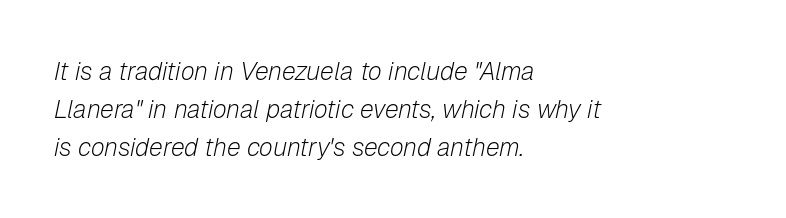
Q: Is the text bold? A: No.
Q: Is the text italic (slanted)? A: Yes, it leans right by about 12 degrees.
Q: Is the text underlined? A: No.
Q: How is the paragraph aligned? A: Left-aligned.
Q: Is the spacing between letters normal or unusually wide? A: Normal.
Q: Is the spacing between lines tight, normal or loose? A: Normal.
